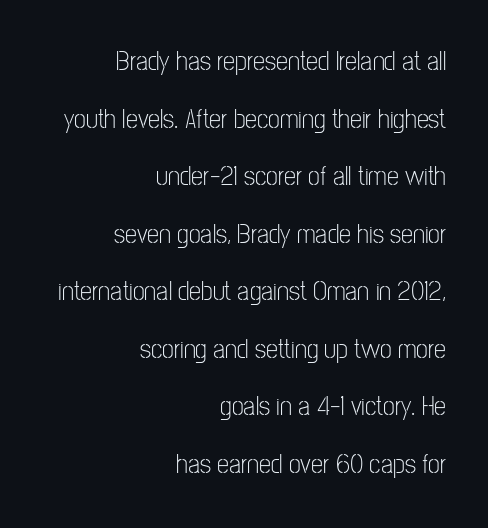
The image shows 27 px text type, upright; set right-aligned, loose line spacing (2.13x), normal letter spacing, not underlined.
